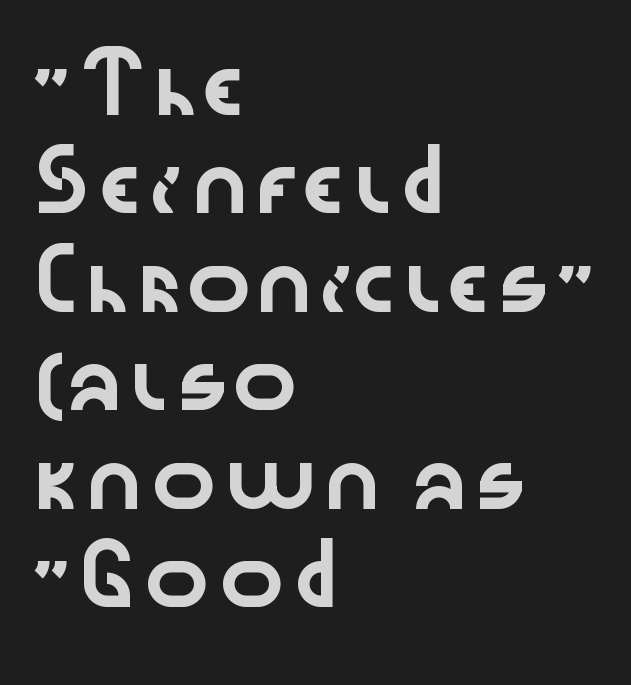
Note the varied advance widths — an 'i' is clearly narrower than an 'm'. Just letters on the line, the space beneath them empty. The axis of the letterforms is exactly vertical. Nobody touched the tracking dial on this one.
